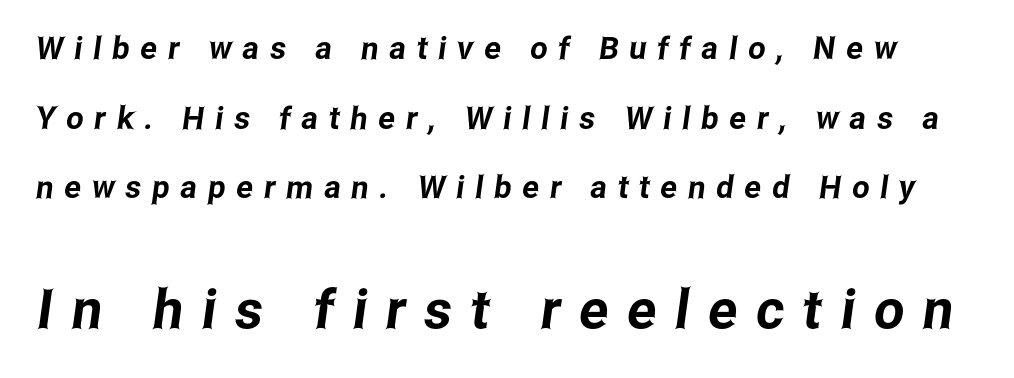
Summary of vertical rhythm: relaxed, with wide interline spacing. Spacing verdict: proportional, widths tailored to each character. Serifs: no, the terminals of the letterforms are clean. The gaps between neighbouring characters are conspicuously large.
